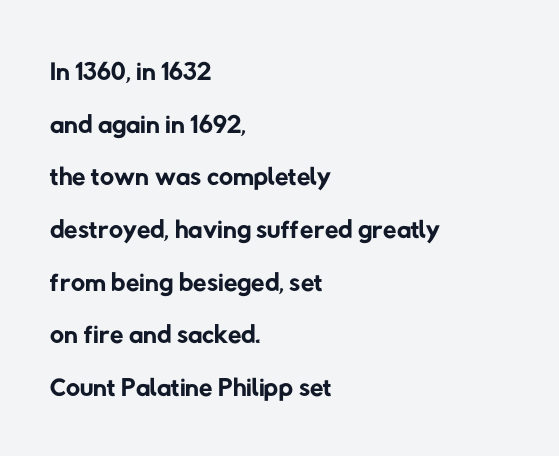
Q: Is the text bold? A: No.
Q: Is the typeface a serif or a sans-serif typeface? A: Sans-serif.
Q: Is the text underlined? A: No.
Q: How is the paragraph aligned? A: Left-aligned.
Q: Is the spacing between letters normal or unusually wide? A: Normal.
Q: Is the spacing between lines tight, normal or loose? A: Normal.
Q: Width (condensed, normal, or wide)? A: Normal.
Q: Stroke contrast? A: Low.
Q: x-height? A: Medium.
Q: Monospaced? A: No.
